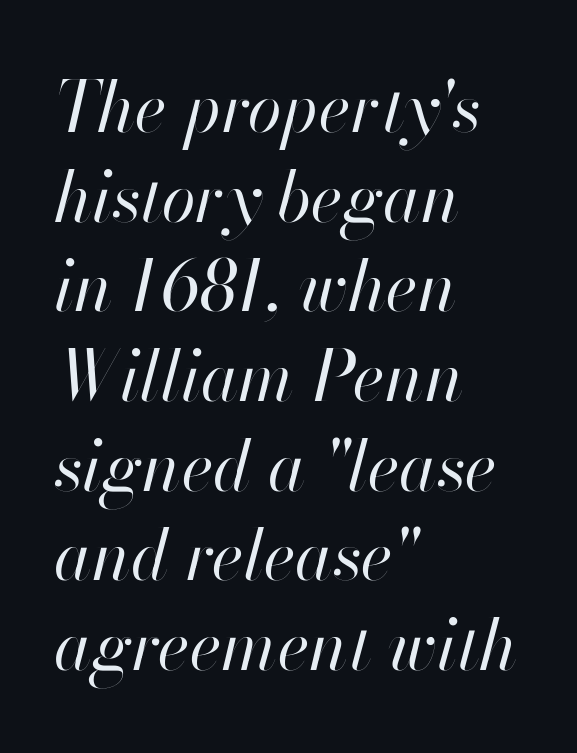
{"italic": "yes", "lean": "right", "slant_degrees": 13, "bold": "no", "weight": "regular", "width": "normal", "stroke_contrast": "high", "x_height": "small", "monospaced": "no", "underline": "no", "align": "left", "line_spacing": "normal", "line_spacing_ratio": 1.3, "letter_spacing": "normal", "letter_spacing_em": 0.0, "glyph_px": 69}
